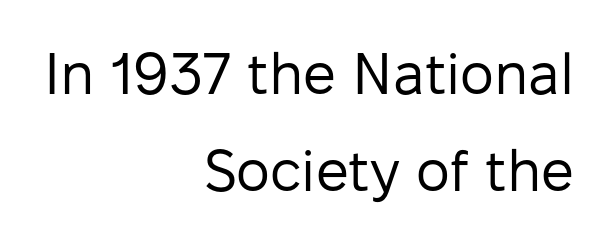
Character widths vary here, with narrow letters taking less room than wide ones. Every stem runs plumb, perpendicular to the baseline. Descender tails drop into unmarked territory. Vertical spacing — default.
